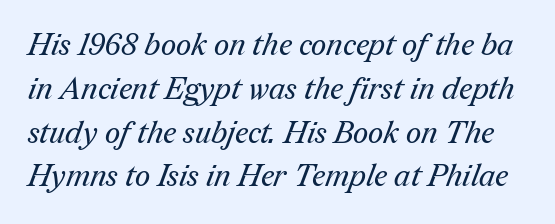
Heft: none added — not bold. The face used here is seriffed, in the tradition of book romans. Rule under the text: the space is simply empty. Students, note that the glyphs here touch the page at normal intervals.
